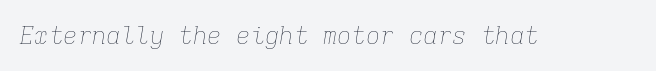
It's the slanting kind of type. Only glyphs here, with clear space below each row. No chunkiness to these letters — they're not bold. What stands out about the letter spacing? Nothing — it is the standard amount.
